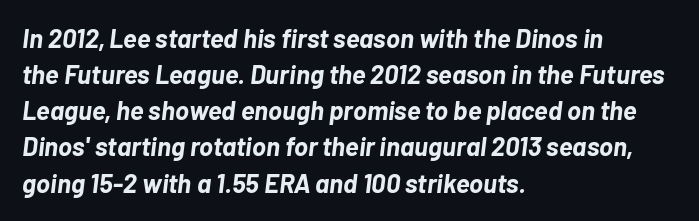
{"italic": "yes", "lean": "right", "slant_degrees": 7, "bold": "yes", "underline": "no", "align": "left", "line_spacing": "normal", "line_spacing_ratio": 1.39, "letter_spacing": "normal", "letter_spacing_em": 0.0, "glyph_px": 26}
